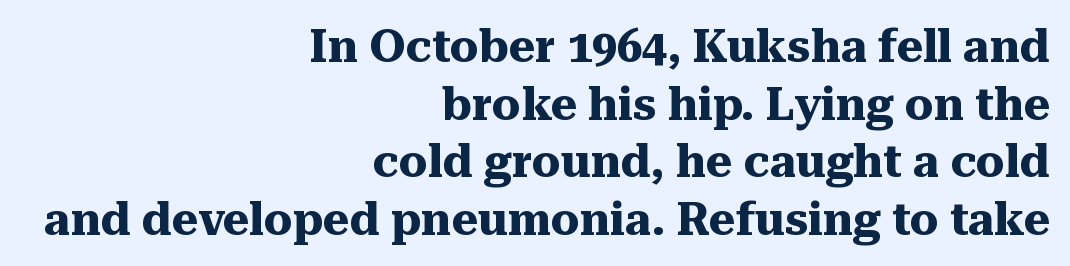
Q: Is the text bold? A: Yes.
Q: Is the text italic (slanted)? A: No, it is upright.
Q: Is the typeface a serif or a sans-serif typeface? A: Serif.
Q: Is the text underlined? A: No.
Q: How is the paragraph aligned? A: Right-aligned.
Q: Is the spacing between letters normal or unusually wide? A: Normal.
Q: Is the spacing between lines tight, normal or loose? A: Normal.
Q: Width (condensed, normal, or wide)? A: Normal.
Q: Stroke contrast? A: Medium.
Q: x-height? A: Medium.
Q: Monospaced? A: No.
